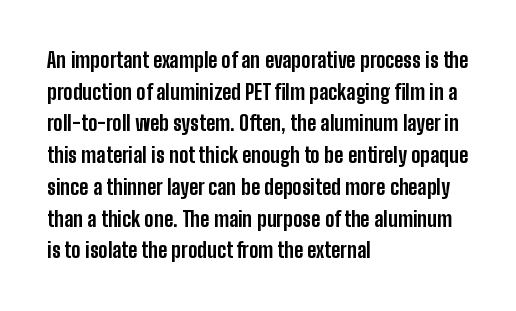
This is roman type, the default non-slanted kind. Observe the ordinary spacing: letters are neighbours, not strangers. The space between consecutive lines is moderate. Leftover space on each line is placed entirely after the last word. The string is rendered with underlining switched off. What weight is shown? A full bold with thick strokes.
